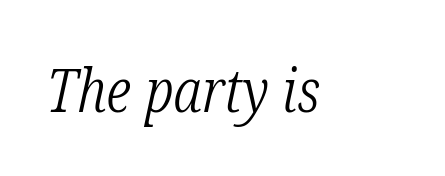
Q: Is the text bold? A: No.
Q: Is the text italic (slanted)? A: Yes, it leans right by about 12 degrees.
Q: Is the typeface a serif or a sans-serif typeface? A: Serif.
Q: Is the text underlined? A: No.
Q: Is the spacing between letters normal or unusually wide? A: Normal.
Q: Width (condensed, normal, or wide)? A: Condensed.
Q: Stroke contrast? A: Low.
Q: x-height? A: Medium.
Q: Monospaced? A: No.
